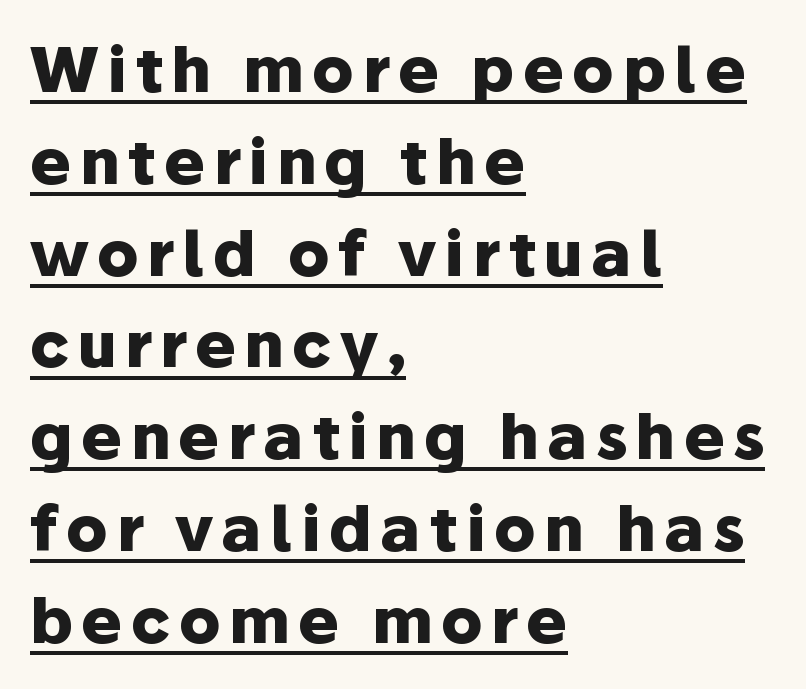
{"serif": "no", "italic": "no", "bold": "yes", "weight": "heavy", "width": "normal", "stroke_contrast": "low", "x_height": "medium", "monospaced": "no", "underline": "yes", "align": "left", "line_spacing": "normal", "line_spacing_ratio": 1.48, "glyph_px": 62}
